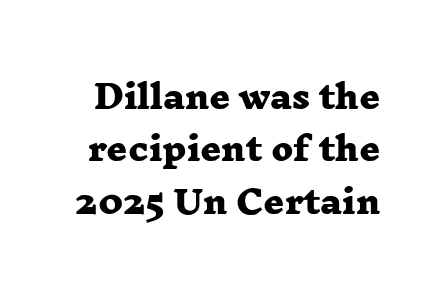
{"serif": "yes", "bold": "yes", "weight": "heavy", "width": "wide", "stroke_contrast": "low", "x_height": "medium", "monospaced": "no", "underline": "no", "line_spacing": "normal", "line_spacing_ratio": 1.64, "letter_spacing": "normal", "letter_spacing_em": 0.0, "glyph_px": 32}
